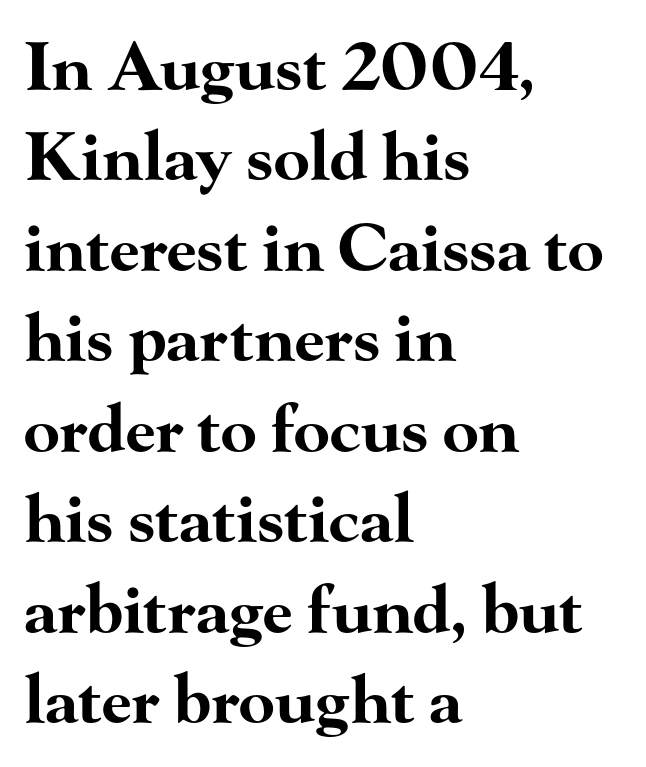
Q: Is the text bold? A: Yes.
Q: Is the text italic (slanted)? A: No, it is upright.
Q: Is the typeface a serif or a sans-serif typeface? A: Serif.
Q: Is the text underlined? A: No.
Q: How is the paragraph aligned? A: Left-aligned.
Q: Is the spacing between letters normal or unusually wide? A: Normal.
Q: Is the spacing between lines tight, normal or loose? A: Normal.
Q: Width (condensed, normal, or wide)? A: Wide.
Q: Stroke contrast? A: High.
Q: x-height? A: Small.
Q: Monospaced? A: No.
